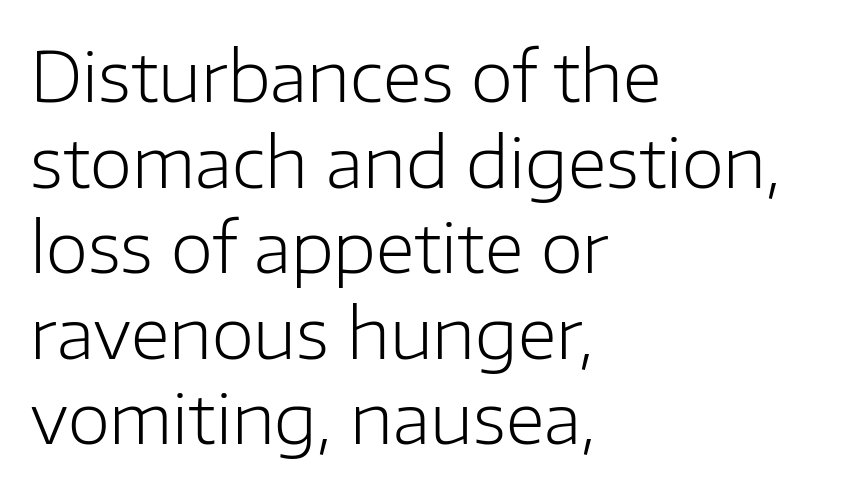
Italic? Not at all — the glyphs are vertical. Underline: absent. The type family on display is of the sans-serif kind. Each letter keeps its own natural width here, so spacing adapts to shape. The letterforms sit shoulder to shoulder at normal distance. The typesetter chose a ragged-right arrangement here.
